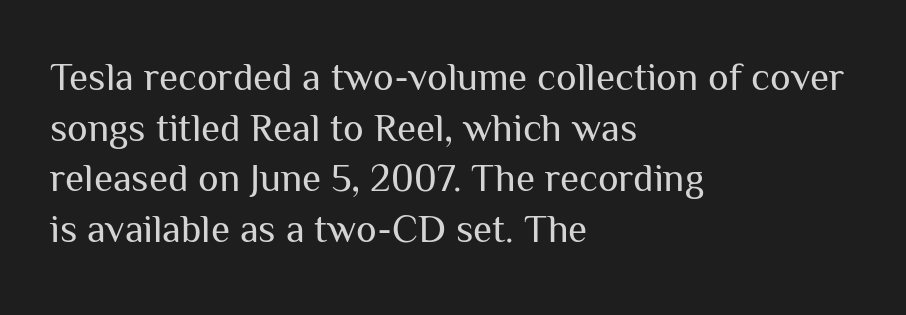
Q: Is the text bold? A: No.
Q: Is the text italic (slanted)? A: No, it is upright.
Q: Is the typeface a serif or a sans-serif typeface? A: Sans-serif.
Q: Is the text underlined? A: No.
Q: How is the paragraph aligned? A: Left-aligned.
Q: Is the spacing between letters normal or unusually wide? A: Normal.
Q: Is the spacing between lines tight, normal or loose? A: Normal.
Q: Width (condensed, normal, or wide)? A: Normal.
Q: Stroke contrast? A: Medium.
Q: x-height? A: Medium.
Q: Monospaced? A: No.
